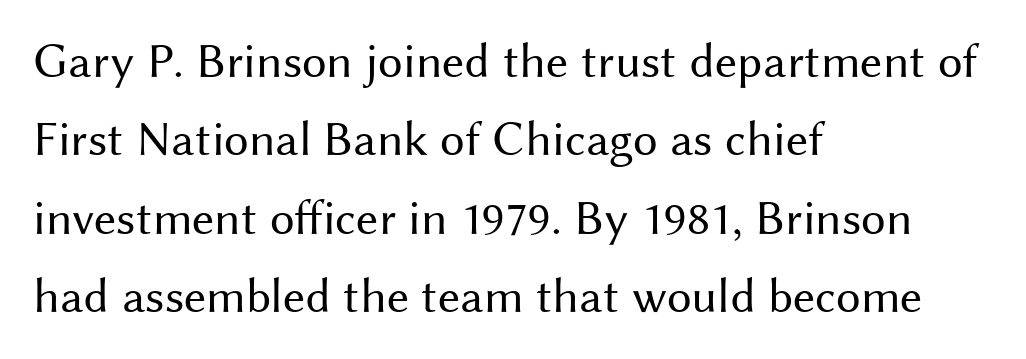
Notice how descenders clear the ascenders below comfortably — that's standard leading. Visually the block forms a straight wall on the left and a jagged coastline on the right. Inter-character spacing is left at the font's built-in metrics. The space beneath each line is pristine and unruled. Rendered with straight, roman letterforms.
